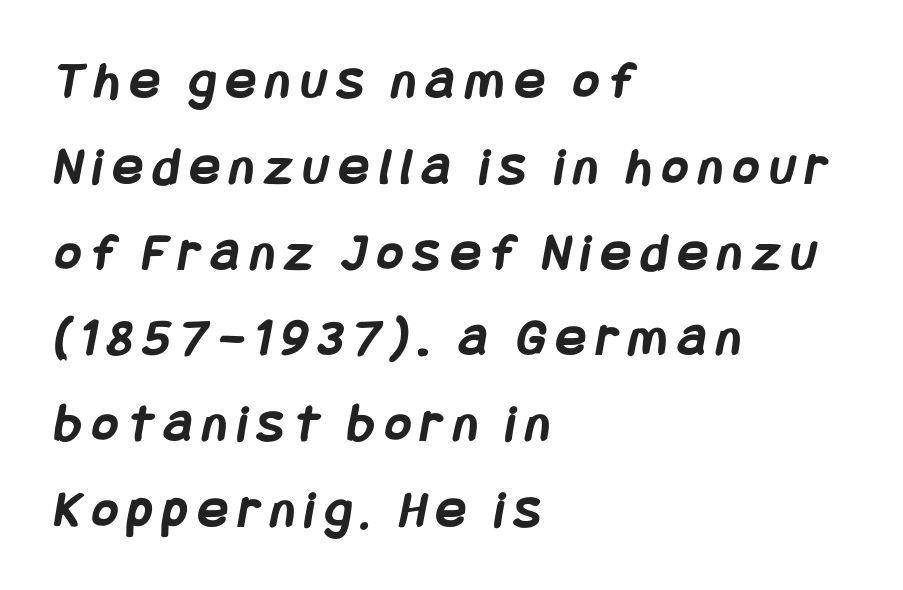
The image shows 55 px semibold, condensed sans-serif type; set left-aligned, normal line spacing (1.56x), unusually wide letter spacing (+0.2 em), not underlined; low stroke contrast and a large x-height.
